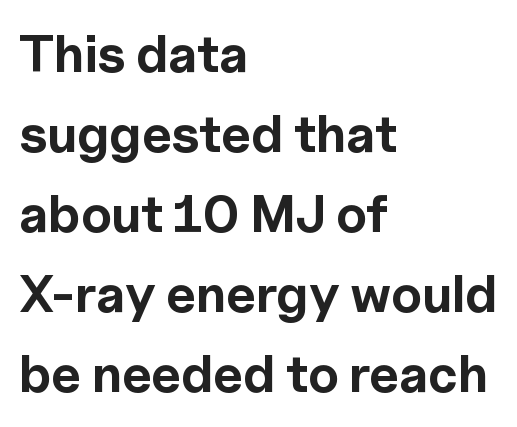
Q: Is the text bold? A: Yes.
Q: Is the text italic (slanted)? A: No, it is upright.
Q: Is the typeface a serif or a sans-serif typeface? A: Sans-serif.
Q: Is the text underlined? A: No.
Q: How is the paragraph aligned? A: Left-aligned.
Q: Is the spacing between letters normal or unusually wide? A: Normal.
Q: Is the spacing between lines tight, normal or loose? A: Normal.
Q: Width (condensed, normal, or wide)? A: Normal.
Q: x-height? A: Medium.
Q: Monospaced? A: No.
